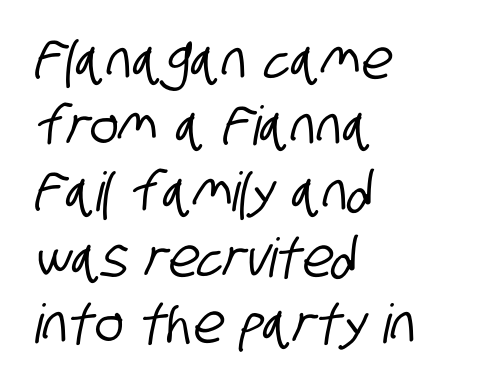
The image shows 54 px condensed sans-serif type; set left-aligned, line spacing 1.22x, normal letter spacing, not underlined; low stroke contrast and a large x-height.
